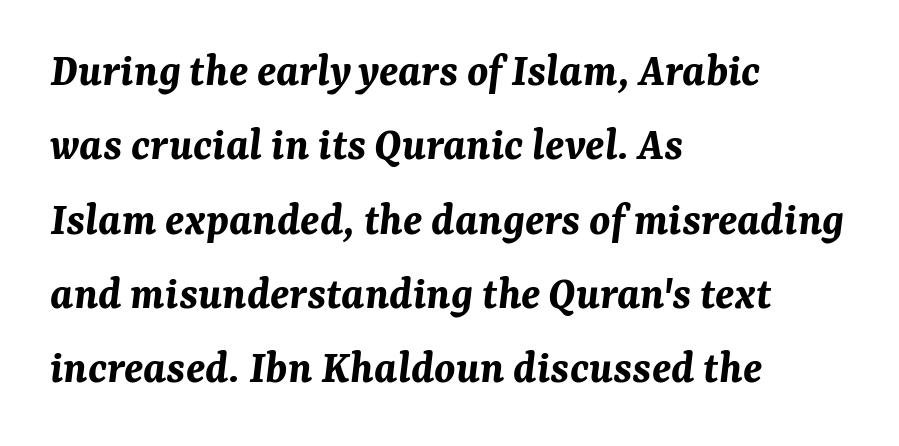
{"italic": "yes", "lean": "right", "slant_degrees": 7, "bold": "yes", "weight": "bold", "width": "normal", "stroke_contrast": "medium", "x_height": "medium", "monospaced": "no", "underline": "no", "align": "left", "line_spacing": "normal", "line_spacing_ratio": 1.58, "letter_spacing": "normal", "letter_spacing_em": 0.0, "glyph_px": 47}
